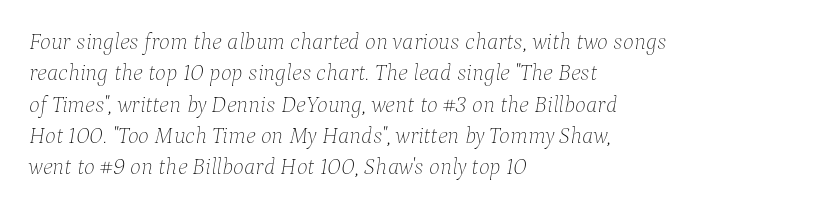
Students, note that the glyphs here touch the page at normal intervals. Compared with a centered layout, this one pins lines to the left instead. No letter is thick-stroked: the sample isn't bold. Compared with ordinary roman type, these characters are visibly tilted.
